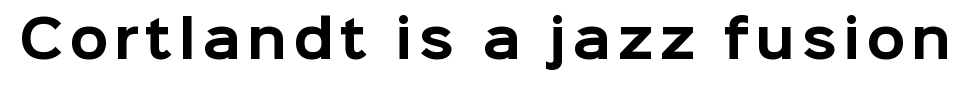
Q: Is the text bold? A: Yes.
Q: Is the text italic (slanted)? A: No, it is upright.
Q: Is the typeface a serif or a sans-serif typeface? A: Sans-serif.
Q: Is the text underlined? A: No.
Q: Width (condensed, normal, or wide)? A: Normal.
Q: Stroke contrast? A: Low.
Q: x-height? A: Medium.
Q: Monospaced? A: No.
